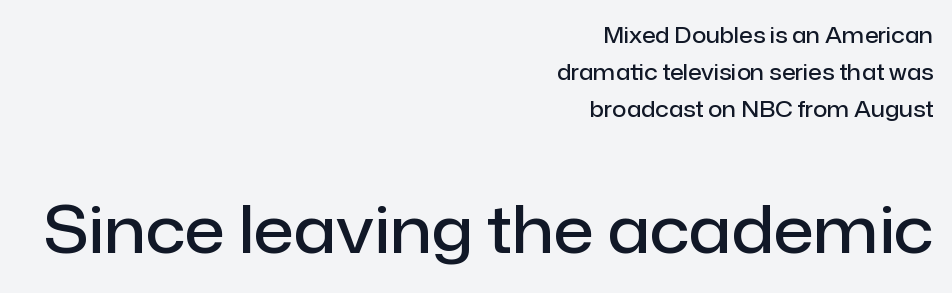
{"serif": "no", "italic": "no", "bold": "semi", "weight": "semibold", "width": "normal", "stroke_contrast": "low", "x_height": "medium", "monospaced": "no", "underline": "no", "align": "right", "line_spacing": "normal", "line_spacing_ratio": 1.68, "letter_spacing": "normal", "letter_spacing_em": 0.0, "larger_block": "second", "size_ratio": 2.95, "glyph_px": 65}
